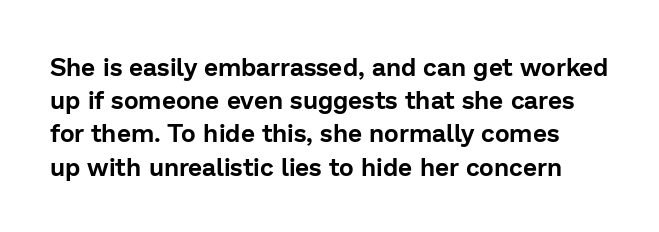
{"italic": "no", "underline": "no", "line_spacing": "normal", "line_spacing_ratio": 1.33, "letter_spacing": "normal", "letter_spacing_em": 0.0, "glyph_px": 25}
